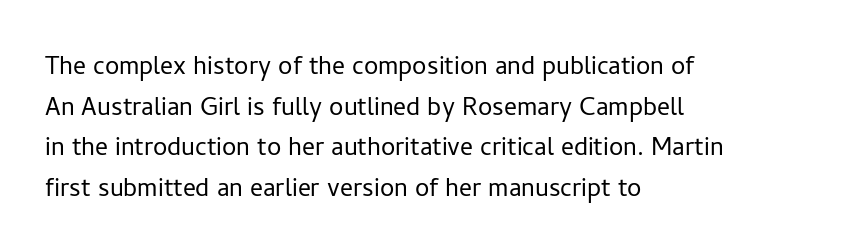
Visually the block forms a straight wall on the left and a jagged coastline on the right. Italic: no, the glyphs are upright roman. Descenders are the only things crossing below the line. Students, observe: this is what conventionally led text looks like. Check where the strokes stop: nothing finishes them off — pure sans. Vertical stems look standard width or narrower in stroke.
